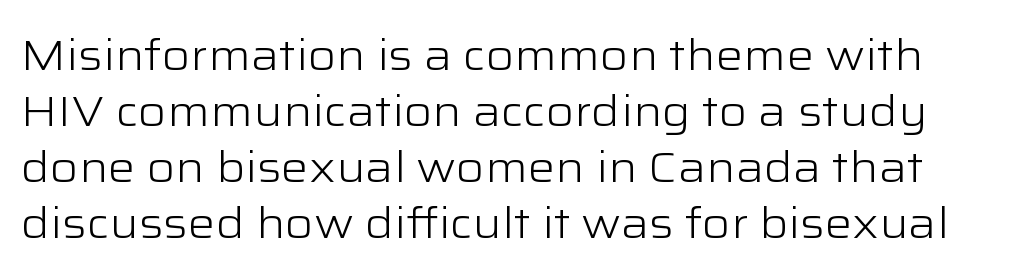
Every stem runs plumb, perpendicular to the baseline. Does the type have serifs? No, each stem ends abruptly. Letter spacing: default. Think of a printed novel: that variable character pitch is what you see here. This is not heavy type; no bold has been used. Is there much room between lines? A standard amount, neither cramped nor airy.
